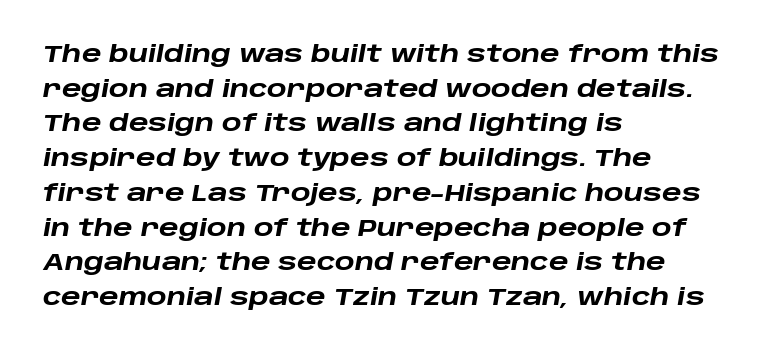
The paragraph shown leans on its left margin. The font's italic variant was chosen for this text. The passage shown is not underscored anywhere. In terms of leading, this rendering sits right in the middle.
